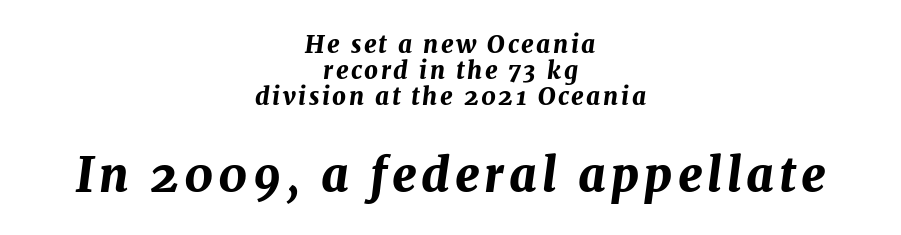
The image shows 47 px bold type, italic (leaning right); set centered, tight line spacing (1.09x), not underlined; the second (bottom) block is 1.96x larger; medium stroke contrast and a medium x-height.
